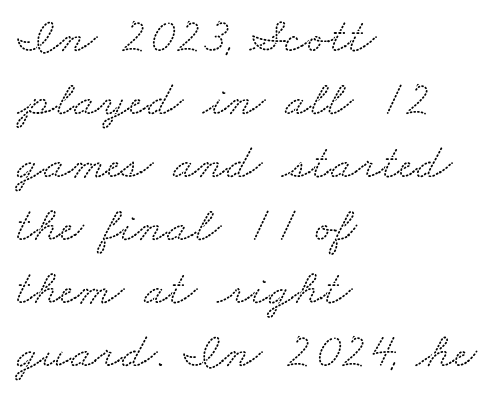
{"width": "wide", "stroke_contrast": "low", "x_height": "small", "monospaced": "no", "underline": "no", "align": "left", "line_spacing": "normal", "line_spacing_ratio": 1.26, "letter_spacing": "normal", "letter_spacing_em": 0.0, "glyph_px": 50}
